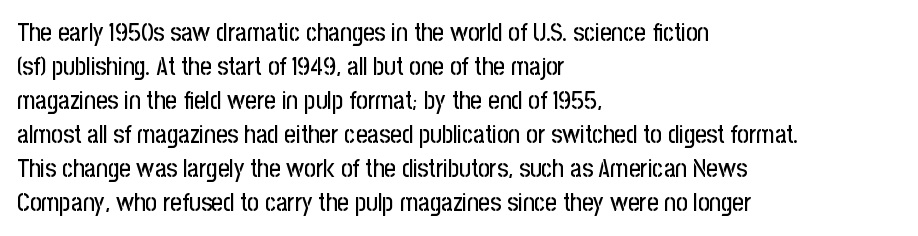
Q: Is the text italic (slanted)? A: No, it is upright.
Q: Is the text underlined? A: No.
Q: How is the paragraph aligned? A: Left-aligned.
Q: Is the spacing between letters normal or unusually wide? A: Normal.
Q: Is the spacing between lines tight, normal or loose? A: Normal.
